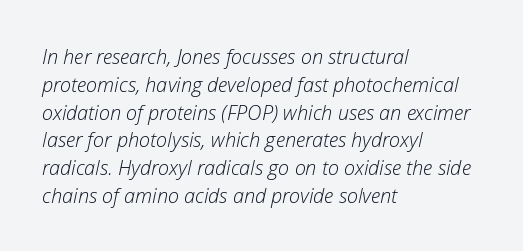
Compared with ordinary roman type, these characters are visibly tilted. The letters sit at their default tracking, neither squeezed nor spread. Stem width sits at or under what a default text font uses. These lines stack with their left ends in a neat column.
